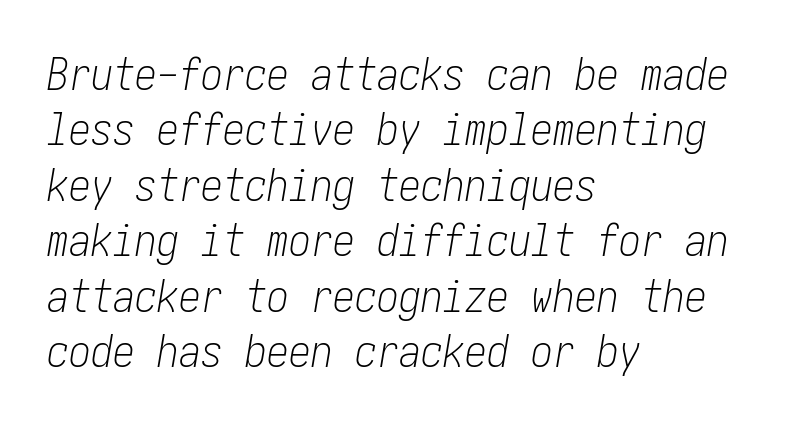
Q: Is the text bold? A: No.
Q: Is the text italic (slanted)? A: Yes, it leans right by about 10 degrees.
Q: Is the text underlined? A: No.
Q: How is the paragraph aligned? A: Left-aligned.
Q: Is the spacing between letters normal or unusually wide? A: Normal.
Q: Is the spacing between lines tight, normal or loose? A: Normal.
Q: Width (condensed, normal, or wide)? A: Condensed.
Q: Stroke contrast? A: Low.
Q: x-height? A: Medium.
